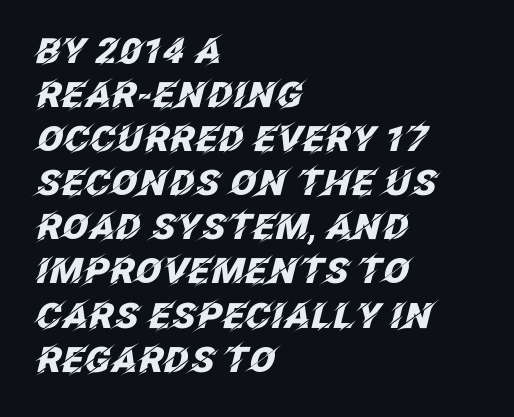
Standard letterfit; no display-style spreading of the glyphs. Alignment: flush left. The font's italic variant was chosen for this text. As a designer I'd log this as weight 700, bold.
